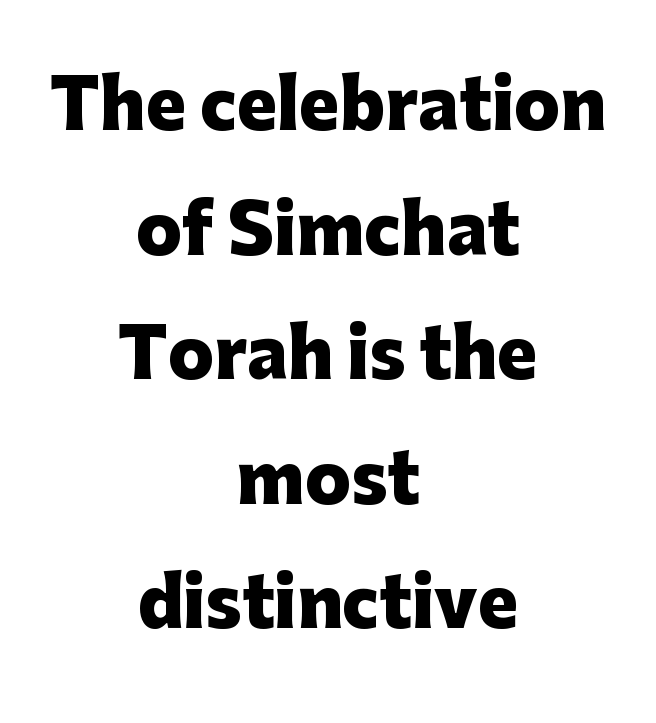
Q: Is the text bold? A: Yes.
Q: Is the text italic (slanted)? A: No, it is upright.
Q: Is the typeface a serif or a sans-serif typeface? A: Sans-serif.
Q: Is the text underlined? A: No.
Q: How is the paragraph aligned? A: Centered.
Q: Is the spacing between letters normal or unusually wide? A: Normal.
Q: Width (condensed, normal, or wide)? A: Normal.
Q: Stroke contrast? A: Low.
Q: x-height? A: Medium.
Q: Monospaced? A: No.
